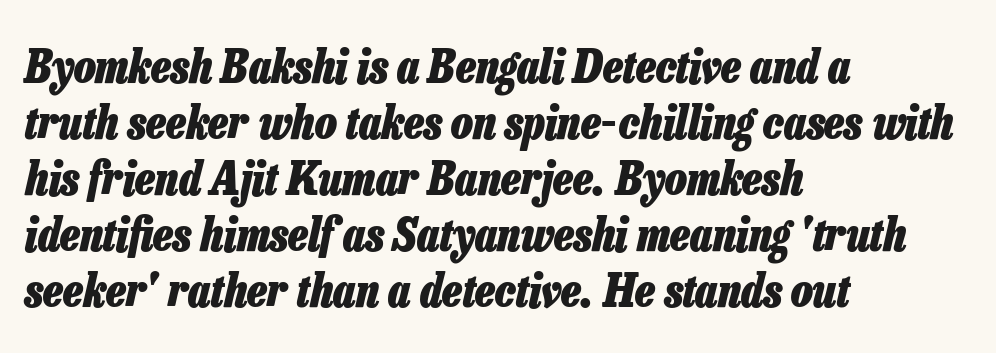
Q: Is the text bold? A: Yes.
Q: Is the text italic (slanted)? A: Yes, it leans right by about 13 degrees.
Q: Is the text underlined? A: No.
Q: How is the paragraph aligned? A: Left-aligned.
Q: Is the spacing between letters normal or unusually wide? A: Normal.
Q: Width (condensed, normal, or wide)? A: Condensed.
Q: Stroke contrast? A: Low.
Q: x-height? A: Medium.
Q: Monospaced? A: No.
